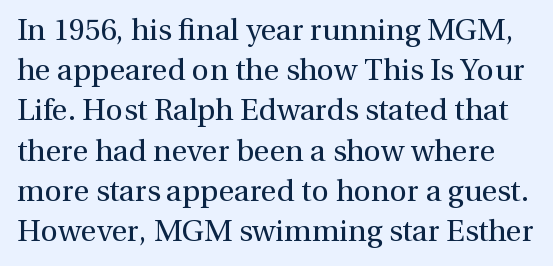
Q: Is the text bold? A: No.
Q: Is the text italic (slanted)? A: No, it is upright.
Q: Is the typeface a serif or a sans-serif typeface? A: Serif.
Q: Is the text underlined? A: No.
Q: Is the spacing between letters normal or unusually wide? A: Normal.
Q: Is the spacing between lines tight, normal or loose? A: Normal.
Q: Width (condensed, normal, or wide)? A: Normal.
Q: x-height? A: Medium.
Q: Monospaced? A: No.
